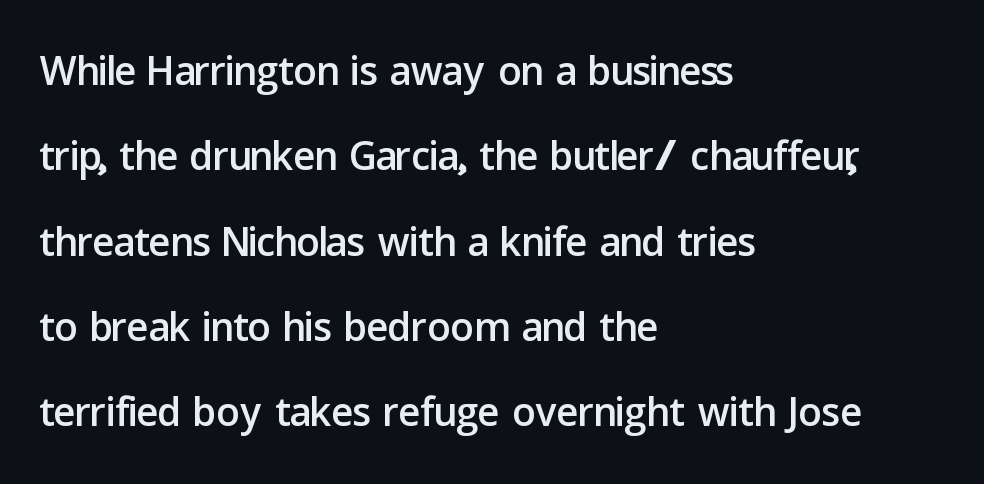
Q: Is the text italic (slanted)? A: No, it is upright.
Q: Is the typeface a serif or a sans-serif typeface? A: Sans-serif.
Q: Is the text underlined? A: No.
Q: How is the paragraph aligned? A: Left-aligned.
Q: Is the spacing between letters normal or unusually wide? A: Normal.
Q: Is the spacing between lines tight, normal or loose? A: Normal.
Q: Width (condensed, normal, or wide)? A: Normal.
Q: Stroke contrast? A: Low.
Q: x-height? A: Medium.
Q: Monospaced? A: No.
